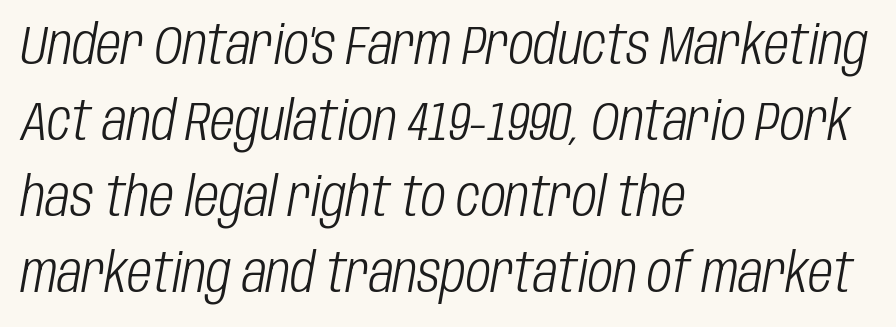
Note the varied advance widths — an 'i' is clearly narrower than an 'm'. The line texture is even and compact thanks to regular tracking. The font sits on the lighter half of the weight spectrum, regular included. This rendering uses left alignment, leaving the right contour irregular. This block has exactly the height ordinary leading produces.
